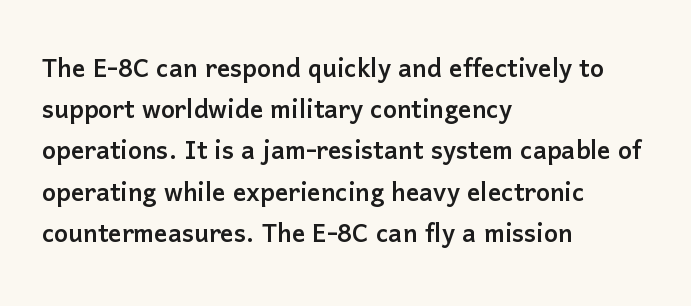
The image shows 33 px sans-serif type, upright; set left-aligned, normal line spacing (1.25x), normal letter spacing, not underlined; low stroke contrast and a medium x-height.
